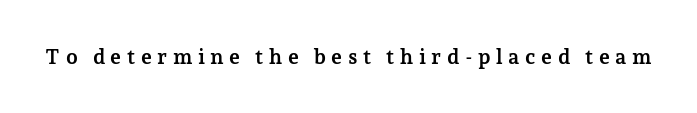
The face used here is rendered with a markedly widened letterfit. Any mark beneath the type? The region is blank. The font's upright variant was chosen for this text. Set as a true bold cut, around the 700 mark.
